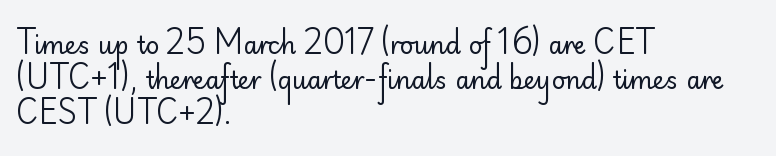
{"italic": "no", "bold": "no", "underline": "no", "align": "left", "line_spacing": "normal", "line_spacing_ratio": 1.46, "letter_spacing": "normal", "letter_spacing_em": 0.0, "glyph_px": 24}
